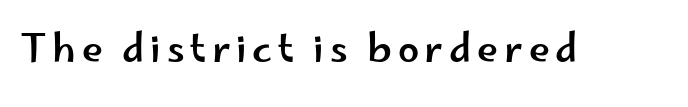
{"serif": "no", "italic": "no", "width": "wide", "stroke_contrast": "low", "x_height": "small", "monospaced": "no", "underline": "no", "glyph_px": 38}
